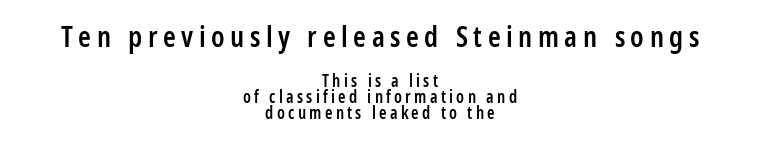
{"serif": "no", "italic": "no", "bold": "semi", "weight": "semibold", "width": "condensed", "stroke_contrast": "low", "x_height": "medium", "monospaced": "no", "underline": "no", "align": "center", "line_spacing": "tight", "line_spacing_ratio": 0.95, "larger_block": "first", "size_ratio": 1.71, "glyph_px": 29}
